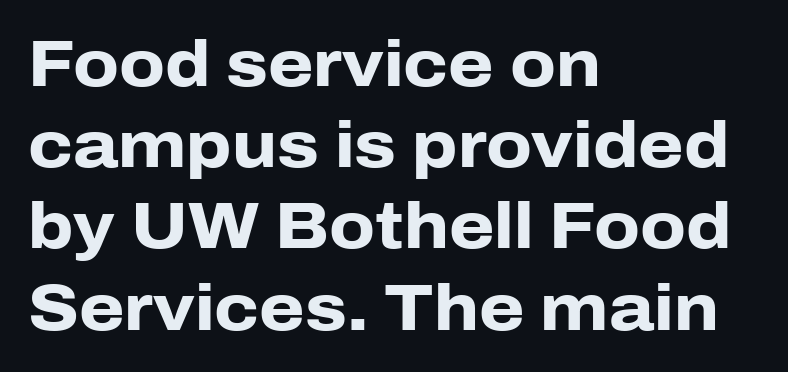
Q: Is the text bold? A: Yes.
Q: Is the text italic (slanted)? A: No, it is upright.
Q: Is the typeface a serif or a sans-serif typeface? A: Sans-serif.
Q: Is the text underlined? A: No.
Q: How is the paragraph aligned? A: Left-aligned.
Q: Is the spacing between letters normal or unusually wide? A: Normal.
Q: Is the spacing between lines tight, normal or loose? A: Normal.
Q: Width (condensed, normal, or wide)? A: Normal.
Q: Stroke contrast? A: Low.
Q: x-height? A: Medium.
Q: Monospaced? A: No.
